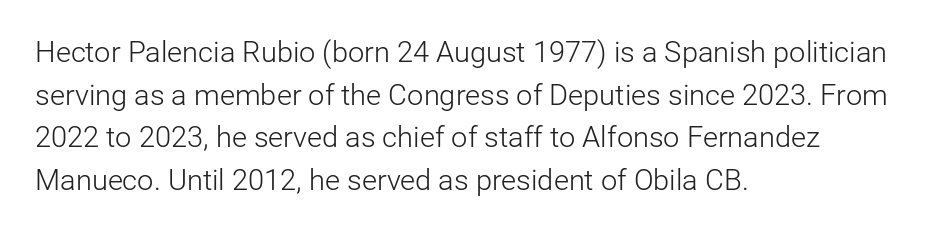
Q: Is the text bold? A: No.
Q: Is the text italic (slanted)? A: No, it is upright.
Q: Is the typeface a serif or a sans-serif typeface? A: Sans-serif.
Q: Is the text underlined? A: No.
Q: How is the paragraph aligned? A: Left-aligned.
Q: Is the spacing between letters normal or unusually wide? A: Normal.
Q: Is the spacing between lines tight, normal or loose? A: Normal.
Q: Width (condensed, normal, or wide)? A: Normal.
Q: Stroke contrast? A: Low.
Q: x-height? A: Medium.
Q: Monospaced? A: No.
